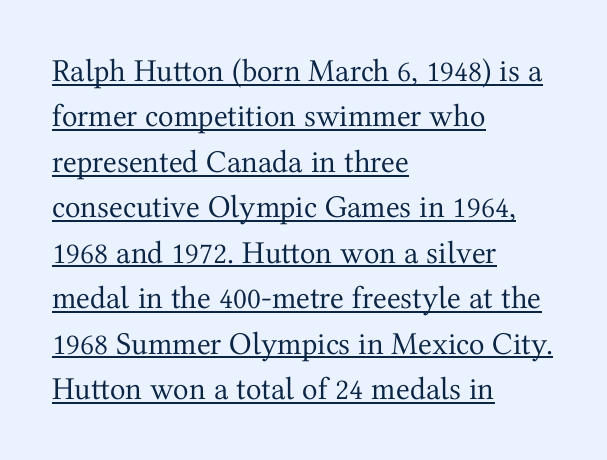
Q: Is the text bold? A: No.
Q: Is the text italic (slanted)? A: No, it is upright.
Q: Is the typeface a serif or a sans-serif typeface? A: Serif.
Q: Is the text underlined? A: Yes.
Q: How is the paragraph aligned? A: Left-aligned.
Q: Is the spacing between letters normal or unusually wide? A: Normal.
Q: Is the spacing between lines tight, normal or loose? A: Normal.
Q: Width (condensed, normal, or wide)? A: Normal.
Q: Stroke contrast? A: Medium.
Q: x-height? A: Medium.
Q: Monospaced? A: No.
